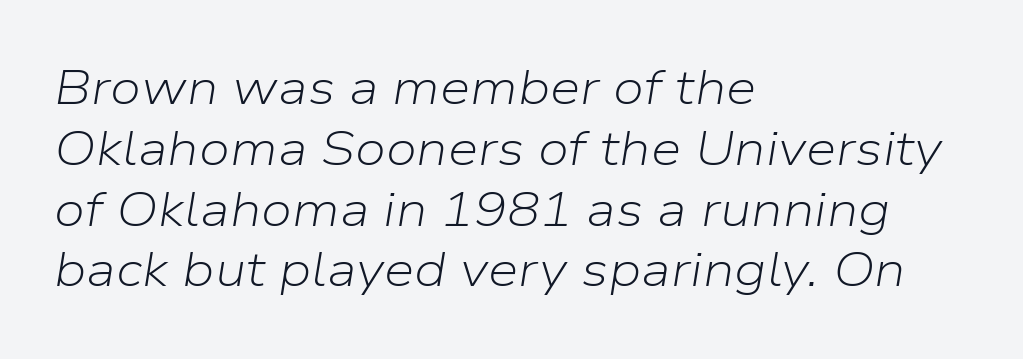
Q: Is the text bold? A: No.
Q: Is the text italic (slanted)? A: Yes, it leans right by about 9 degrees.
Q: Is the text underlined? A: No.
Q: How is the paragraph aligned? A: Left-aligned.
Q: Is the spacing between letters normal or unusually wide? A: Normal.
Q: Width (condensed, normal, or wide)? A: Normal.
Q: Stroke contrast? A: Low.
Q: x-height? A: Medium.
Q: Monospaced? A: No.
